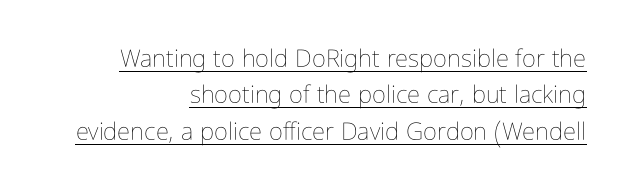
This sample keeps an unexceptional amount of space between lines. Students, note that the glyphs here touch the page at normal intervals. Quick note: not italic, upright. Descenders here cross a horizontal rule under the line. Line endings align vertically; line beginnings do not.
